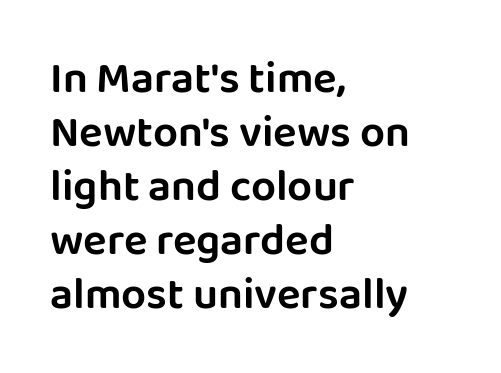
The image shows 44 px sans-serif type, upright; set left-aligned, line spacing 1.23x, normal letter spacing, not underlined; low stroke contrast and a large x-height.
